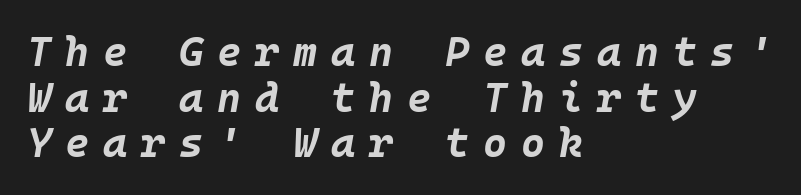
{"italic": "yes", "lean": "right", "slant_degrees": 10, "bold": "yes", "weight": "bold", "width": "normal", "stroke_contrast": "low", "x_height": "large", "monospaced": "yes", "underline": "no", "align": "left", "line_spacing": "tight", "line_spacing_ratio": 1.11, "letter_spacing": "wide", "letter_spacing_em": 0.34, "glyph_px": 41}
